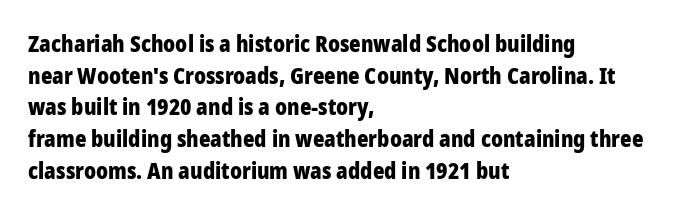
Q: Is the text bold? A: Yes.
Q: Is the text italic (slanted)? A: No, it is upright.
Q: Is the text underlined? A: No.
Q: How is the paragraph aligned? A: Left-aligned.
Q: Is the spacing between letters normal or unusually wide? A: Normal.
Q: Is the spacing between lines tight, normal or loose? A: Normal.
